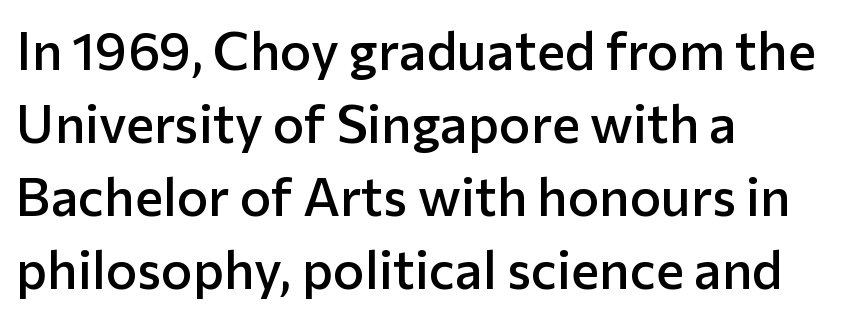
The image shows 53 px semibold sans-serif type, upright; set left-aligned, normal line spacing (1.38x), normal letter spacing, not underlined; low stroke contrast and a medium x-height.
